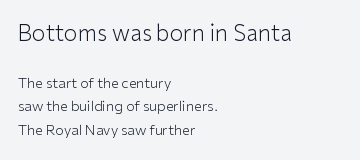
{"italic": "no", "bold": "no", "underline": "no", "align": "left", "line_spacing": "normal", "line_spacing_ratio": 1.68, "letter_spacing": "normal", "letter_spacing_em": 0.0, "larger_block": "first", "size_ratio": 1.57, "glyph_px": 22}
